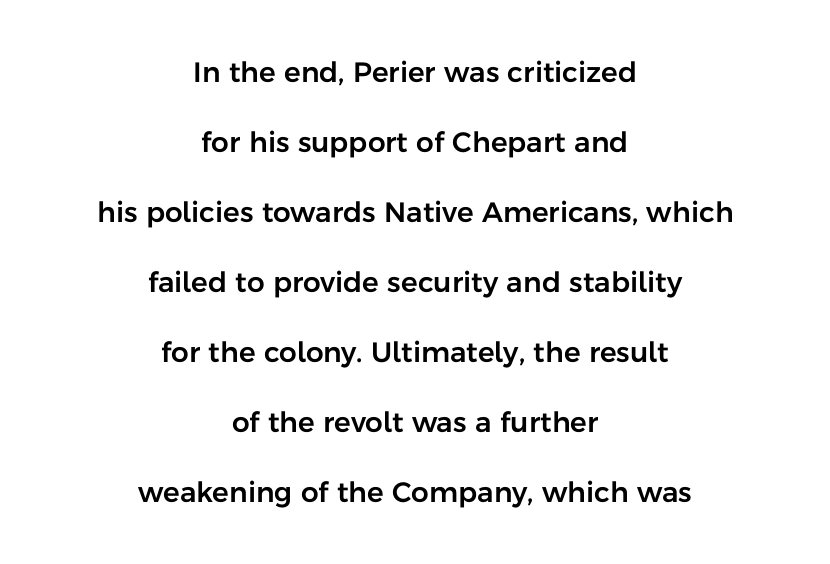
Q: Is the text italic (slanted)? A: No, it is upright.
Q: Is the typeface a serif or a sans-serif typeface? A: Sans-serif.
Q: Is the text underlined? A: No.
Q: How is the paragraph aligned? A: Centered.
Q: Is the spacing between letters normal or unusually wide? A: Normal.
Q: Is the spacing between lines tight, normal or loose? A: Loose.
Q: Width (condensed, normal, or wide)? A: Normal.
Q: Stroke contrast? A: Low.
Q: x-height? A: Medium.
Q: Monospaced? A: No.
